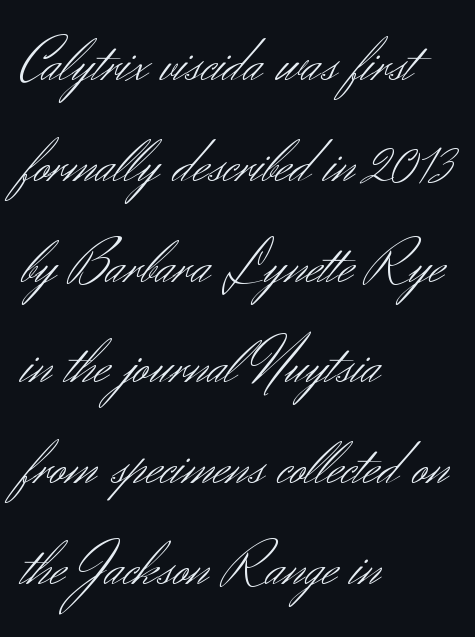
The gap between lines stays unmarked. How would I describe the line gaps? Plain and ordinary. Is the block centered? No — it sits flush against the left margin. Serif or sans? Sans — the stroke terminals are bare. Note the varied advance widths — an 'i' is clearly narrower than an 'm'.
